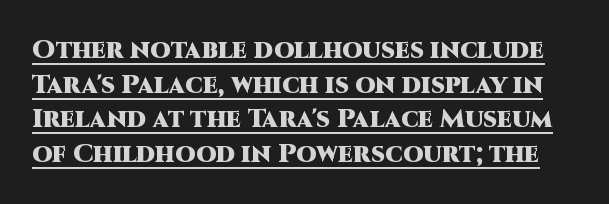
A full-strength bold gives these letters their thick strokes. Quick note: interline space is typical. What stands out about the letter spacing? Nothing — it is the standard amount. What decoration does the sample have? An underline.
